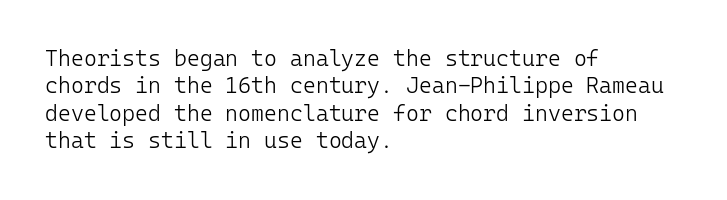
{"italic": "no", "bold": "no", "underline": "no", "align": "left", "line_spacing": "normal", "line_spacing_ratio": 1.25, "letter_spacing": "normal", "letter_spacing_em": 0.0, "glyph_px": 22}
